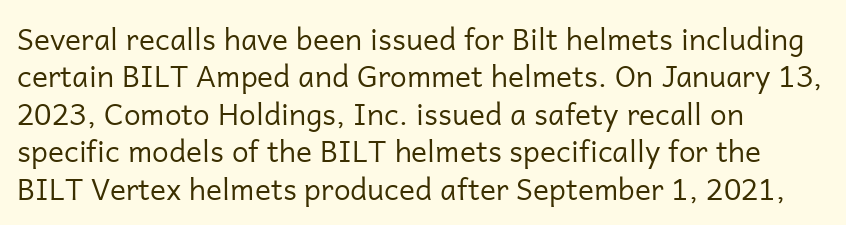
The image shows 30 px regular-weight sans-serif type, upright; set left-aligned, normal line spacing (1.25x), normal letter spacing, not underlined; low stroke contrast and a medium x-height.
